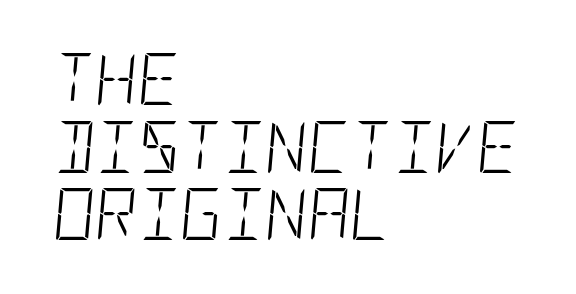
The text block is weighted toward the left margin, trailing off unevenly rightward. Each row of text sits above clean, open space. Rows of type keep a routine distance in the vertical direction. Nobody touched the tracking dial on this one. The text carries the slant typical of an italic or oblique font. Compared with a typical body face, this is equally light or lighter still.
